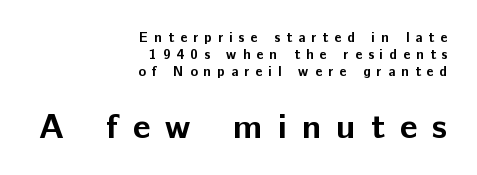
{"serif": "no", "italic": "no", "bold": "yes", "weight": "bold", "width": "normal", "stroke_contrast": "low", "x_height": "medium", "monospaced": "no", "underline": "no", "align": "right", "line_spacing_ratio": 1.23, "letter_spacing": "wide", "letter_spacing_em": 0.43, "larger_block": "second", "size_ratio": 2.5, "glyph_px": 35}
